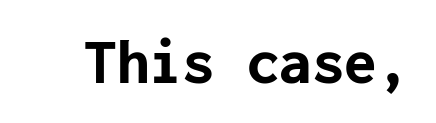
The type is set solid horizontally, with unmodified tracking. Only glyphs here, with clear space below each row. Posture: straight, roman, zero tilt. Note: no serifs on the glyphs. Does the weight exceed regular? Yes, all the way to bold.
